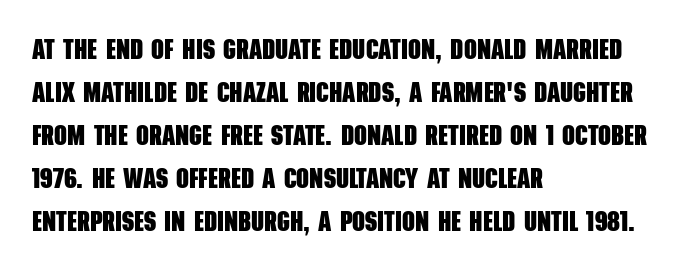
The image shows 28 px heavy, condensed sans-serif type; set left-aligned, normal line spacing (1.54x), normal letter spacing, not underlined; low stroke contrast and a large x-height.
